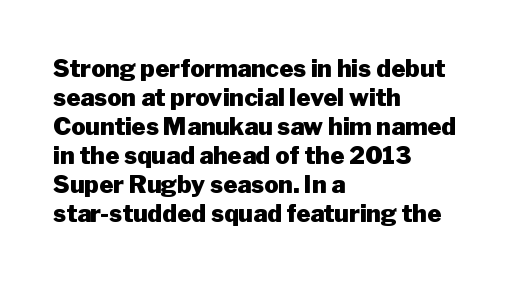
{"italic": "no", "bold": "yes", "underline": "no", "align": "left", "line_spacing_ratio": 1.21, "letter_spacing": "normal", "letter_spacing_em": 0.0, "glyph_px": 24}
